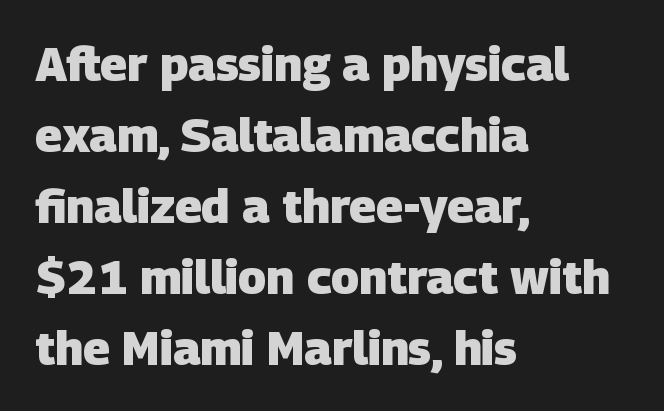
{"serif": "no", "bold": "yes", "weight": "heavy", "width": "normal", "stroke_contrast": "low", "x_height": "large", "monospaced": "no", "underline": "no", "align": "left", "line_spacing": "normal", "line_spacing_ratio": 1.51, "letter_spacing": "normal", "letter_spacing_em": 0.0, "glyph_px": 47}
